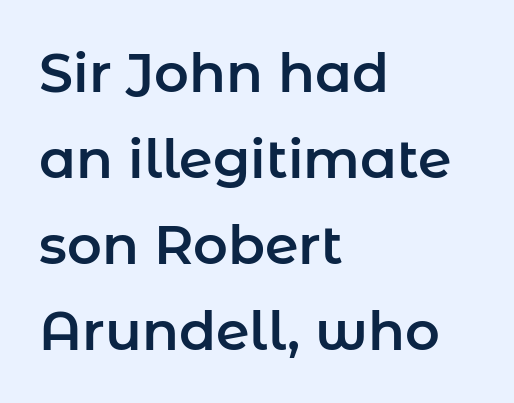
{"serif": "no", "italic": "no", "width": "normal", "stroke_contrast": "low", "x_height": "medium", "monospaced": "no", "underline": "no", "align": "left", "line_spacing": "normal", "line_spacing_ratio": 1.59, "letter_spacing": "normal", "letter_spacing_em": 0.0, "glyph_px": 54}
